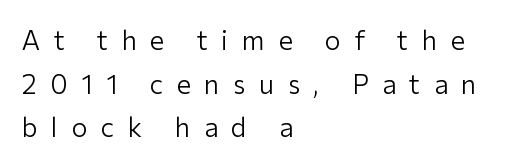
Q: Is the text bold? A: No.
Q: Is the text italic (slanted)? A: No, it is upright.
Q: Is the text underlined? A: No.
Q: How is the paragraph aligned? A: Left-aligned.
Q: Is the spacing between letters normal or unusually wide? A: Unusually wide.
Q: Is the spacing between lines tight, normal or loose? A: Normal.
